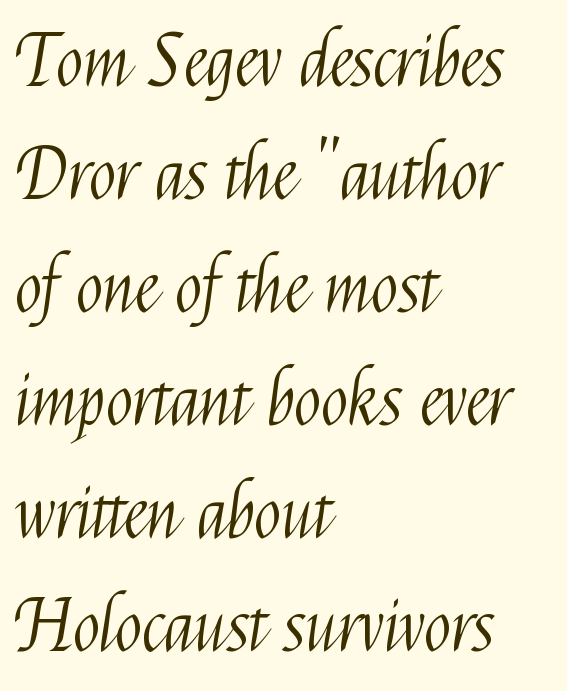
Q: Is the text bold? A: No.
Q: Is the text italic (slanted)? A: Yes.
Q: Is the typeface a serif or a sans-serif typeface? A: Sans-serif.
Q: Is the text underlined? A: No.
Q: How is the paragraph aligned? A: Left-aligned.
Q: Is the spacing between letters normal or unusually wide? A: Normal.
Q: Is the spacing between lines tight, normal or loose? A: Normal.
Q: Width (condensed, normal, or wide)? A: Condensed.
Q: Stroke contrast? A: Medium.
Q: x-height? A: Medium.
Q: Monospaced? A: No.
